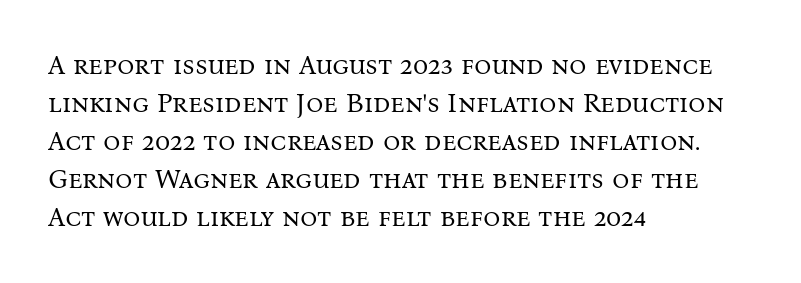
The designer left line spacing at the default. A classic flush-left, rag-right setting is used for this passage. The font sits on the lighter half of the weight spectrum, regular included. The letters stand straight up with perfectly vertical stems. No word sits above an underline.
